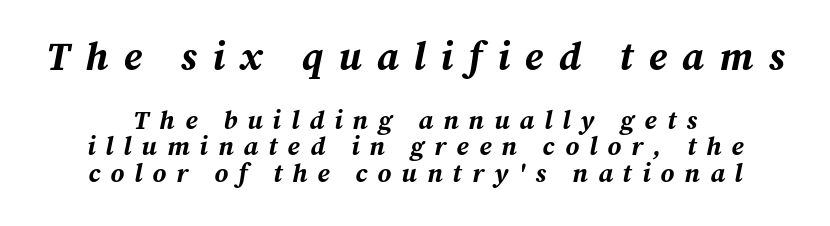
Visually, the top section dominates because its glyphs are scaled up. Quick note: underline off. Strong, thick strokes mark this as bold type. This rendering widens character spacing well past its baseline value. The passage shown leans; its letterforms are oblique.
